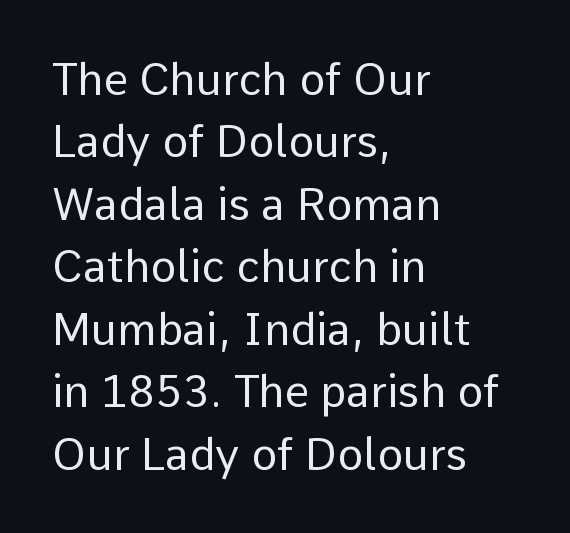
{"serif": "no", "italic": "no", "bold": "no", "weight": "regular", "width": "normal", "stroke_contrast": "low", "x_height": "medium", "monospaced": "no", "underline": "no", "align": "left", "line_spacing": "normal", "line_spacing_ratio": 1.42, "letter_spacing": "normal", "letter_spacing_em": 0.0, "glyph_px": 44}
